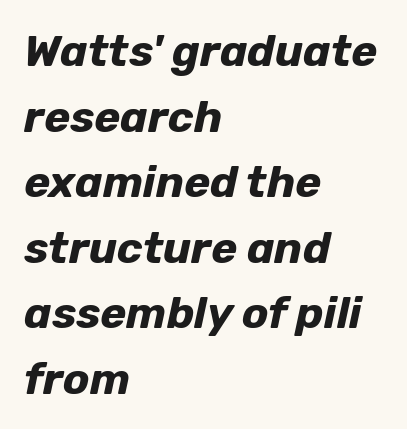
The image shows 44 px bold type, italic (leaning right); set left-aligned, normal line spacing (1.49x), normal letter spacing, not underlined; low stroke contrast and a medium x-height.
